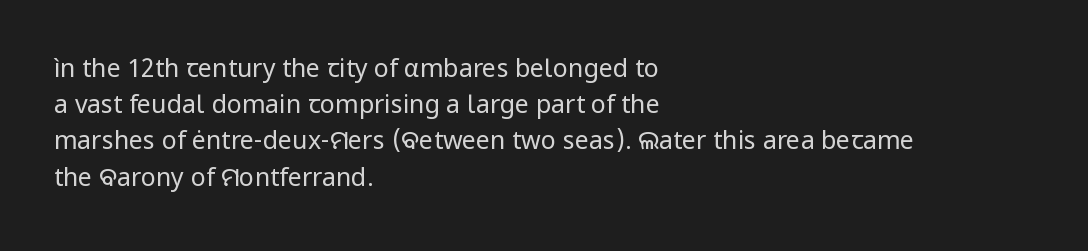
The cut favours lightness, reaching ordinary text weight at its darkest. Left-aligned paragraph, ragged on the right. There is no visible air inserted between adjacent glyphs. Has an underline been added? It has not. Upright lettering throughout. Leading matches the norm, producing a regular column.
